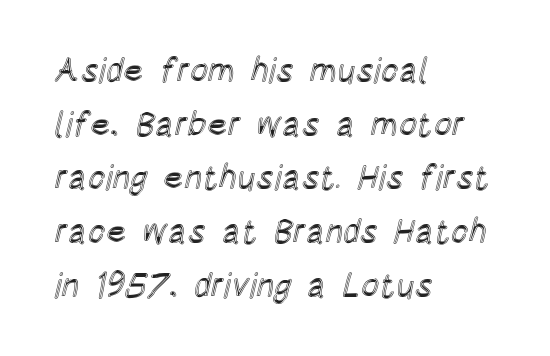
{"width": "condensed", "x_height": "large", "monospaced": "no", "underline": "no", "align": "left", "line_spacing": "normal", "line_spacing_ratio": 1.58, "letter_spacing": "normal", "letter_spacing_em": 0.0, "glyph_px": 34}
